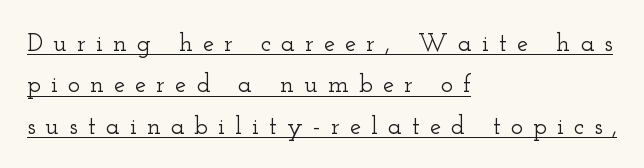
A typesetter would call this leading conventional body-copy spacing. Underlined type. The letterforms stand isolated, each surrounded by extra space. Short and long lines alike share a common starting point at left.
